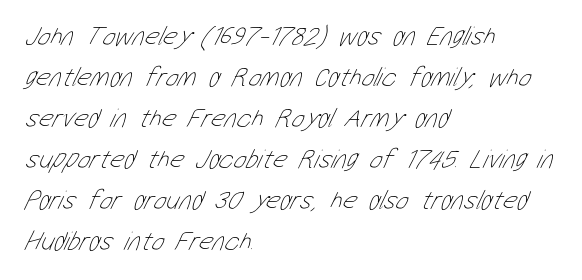
Q: Is the text bold? A: No.
Q: Is the text underlined? A: No.
Q: How is the paragraph aligned? A: Left-aligned.
Q: Is the spacing between letters normal or unusually wide? A: Normal.
Q: Is the spacing between lines tight, normal or loose? A: Normal.
